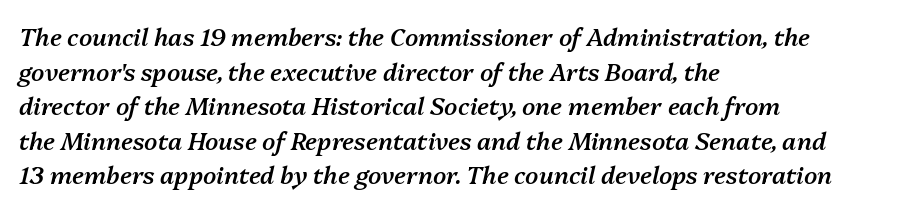
This sample is left-justified, so line endings fall wherever the words run out. In terms of letterspacing, this is plain default setting. The letters are semibold — heavier than regular but short of a full bold. The passage shown is not underscored anywhere. Slanted lettering throughout. Regular leading.
